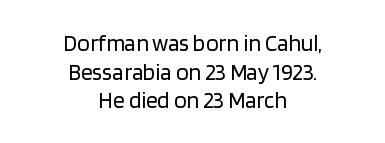
{"italic": "no", "bold": "no", "underline": "no", "align": "center", "line_spacing": "normal", "line_spacing_ratio": 1.25, "letter_spacing": "normal", "letter_spacing_em": 0.0, "glyph_px": 23}
